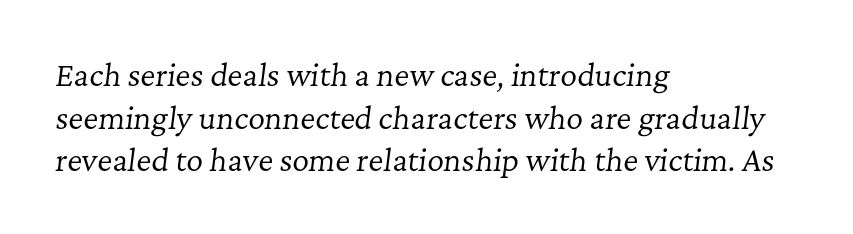
Q: Is the text bold? A: No.
Q: Is the text italic (slanted)? A: Yes, it leans right by about 7 degrees.
Q: Is the typeface a serif or a sans-serif typeface? A: Serif.
Q: Is the text underlined? A: No.
Q: How is the paragraph aligned? A: Left-aligned.
Q: Is the spacing between letters normal or unusually wide? A: Normal.
Q: Is the spacing between lines tight, normal or loose? A: Normal.
Q: Width (condensed, normal, or wide)? A: Normal.
Q: Stroke contrast? A: Low.
Q: x-height? A: Medium.
Q: Monospaced? A: No.
